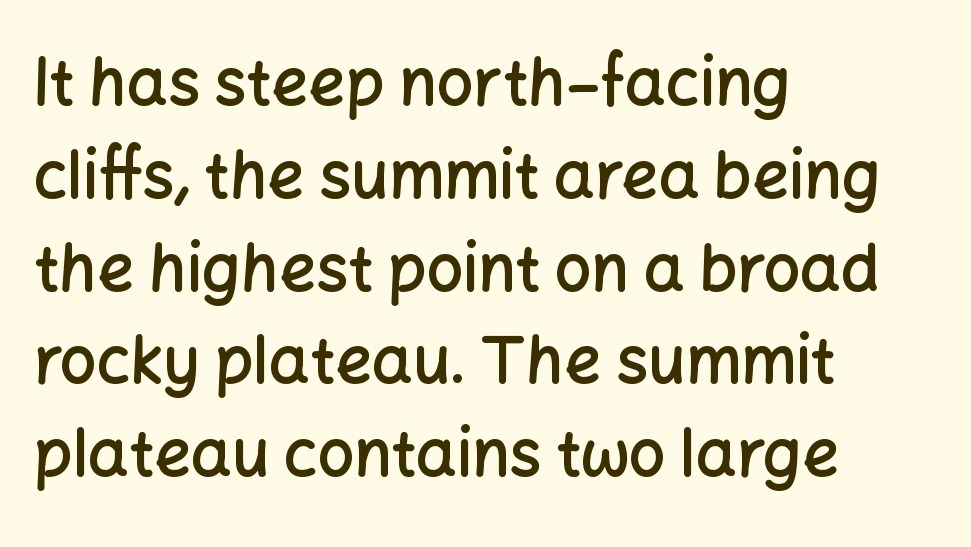
Q: Is the text bold? A: Semi-bold.
Q: Is the text italic (slanted)? A: No, it is upright.
Q: Is the typeface a serif or a sans-serif typeface? A: Sans-serif.
Q: Is the text underlined? A: No.
Q: How is the paragraph aligned? A: Left-aligned.
Q: Is the spacing between letters normal or unusually wide? A: Normal.
Q: Is the spacing between lines tight, normal or loose? A: Normal.
Q: Width (condensed, normal, or wide)? A: Normal.
Q: Stroke contrast? A: Low.
Q: x-height? A: Medium.
Q: Monospaced? A: No.
